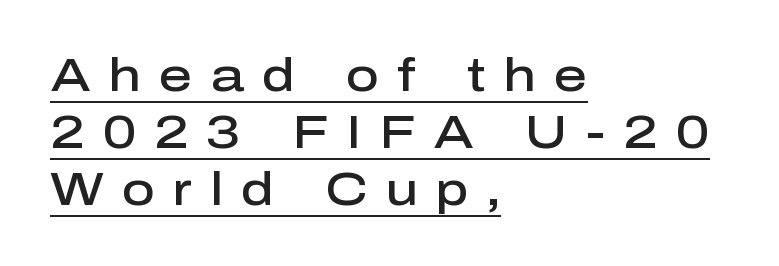
Q: Is the text bold? A: Semi-bold.
Q: Is the text italic (slanted)? A: No, it is upright.
Q: Is the typeface a serif or a sans-serif typeface? A: Sans-serif.
Q: Is the text underlined? A: Yes.
Q: How is the paragraph aligned? A: Left-aligned.
Q: Is the spacing between letters normal or unusually wide? A: Unusually wide.
Q: Width (condensed, normal, or wide)? A: Normal.
Q: Stroke contrast? A: Low.
Q: x-height? A: Medium.
Q: Monospaced? A: No.
